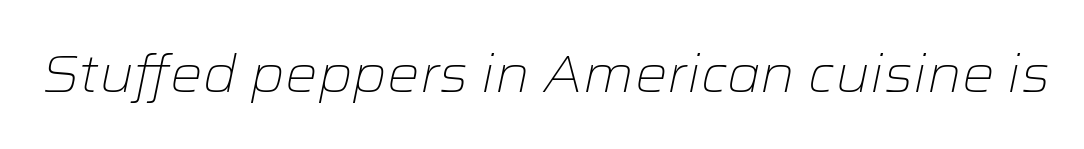
Spacing verdict: proportional, widths tailored to each character. No heavy texture on the line: the type isn't bold. Type without underlining. You can tell it's italic because the verticals aren't actually vertical. What stands out about the letter spacing? Nothing — it is the standard amount.
